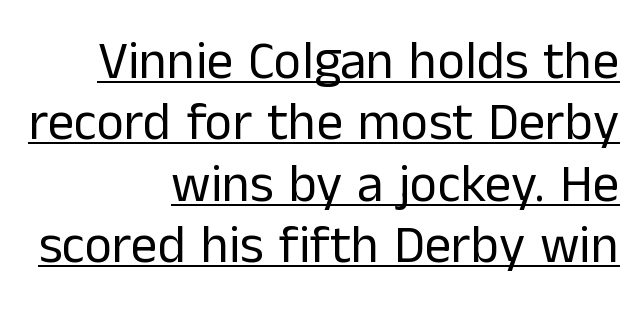
The image shows 53 px regular-weight sans-serif type, upright; set right-aligned, line spacing 1.16x, normal letter spacing, underlined; low stroke contrast and a medium x-height.
